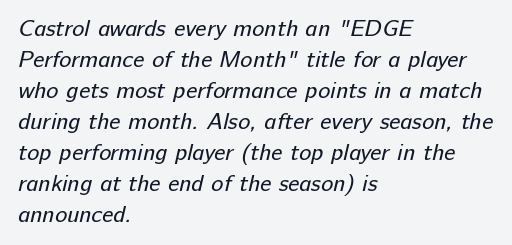
{"bold": "no", "underline": "no", "align": "left", "line_spacing": "normal", "line_spacing_ratio": 1.35, "letter_spacing": "normal", "letter_spacing_em": 0.0, "glyph_px": 23}
